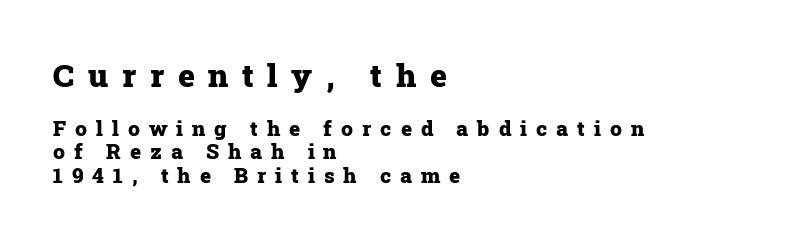
Unlike a clean sans, this face finishes its strokes with serifs. Tracking value appears strongly positive — letters spread wide. The block of text is dense from top to bottom, with scant space between rows. The gap between lines stays unmarked. Left-aligned paragraph, ragged on the right. These two chunks differ in scale, with the top chunk taking the larger measure.
